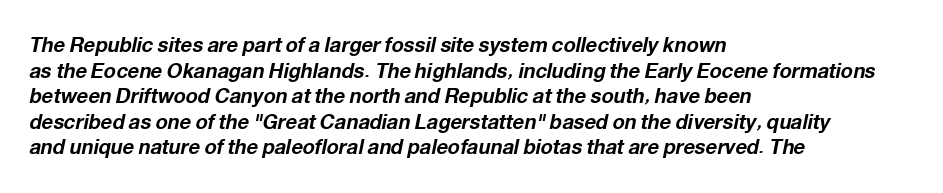
Any mark beneath the type? The region is blank. The axis of the letterforms is tilted away from vertical. Default kerning and tracking; the words read as compact shapes. Evenly set lines give the paragraph a standard silhouette. A dark, heavy texture on the line: the type is bold. Visually the block forms a straight wall on the left and a jagged coastline on the right.
